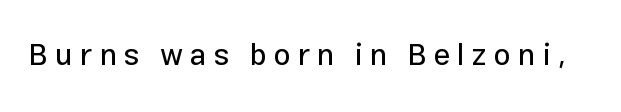
{"serif": "no", "italic": "no", "width": "normal", "stroke_contrast": "low", "x_height": "medium", "monospaced": "no", "underline": "no", "letter_spacing": "wide", "letter_spacing_em": 0.24, "glyph_px": 30}
